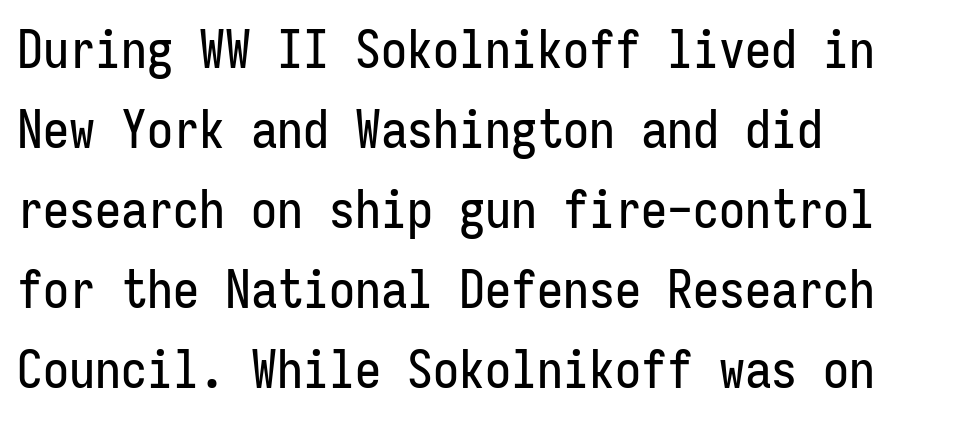
Fixed-width glyphs throughout — classic coding-font behaviour. This is the regular roman posture of the typeface. The glyphs are unaccompanied by any horizontal stroke below them. This rendering uses left alignment, leaving the right contour irregular. Check where the strokes stop: nothing finishes them off — pure sans. No extra tracking has been applied to these lines.
